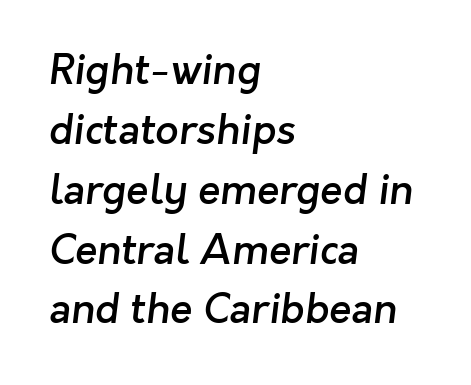
The image shows 41 px semibold sans-serif type; set left-aligned, normal line spacing (1.46x), normal letter spacing, not underlined; low stroke contrast and a medium x-height.
